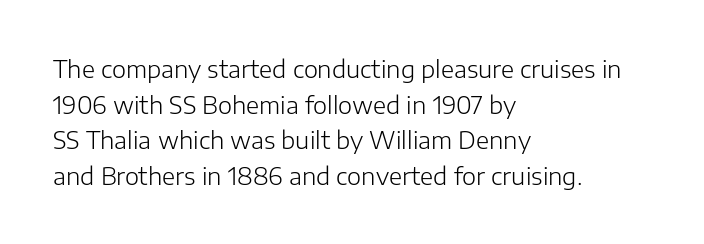
The image shows 24 px text type, upright; set left-aligned, normal line spacing (1.48x), normal letter spacing, not underlined.
